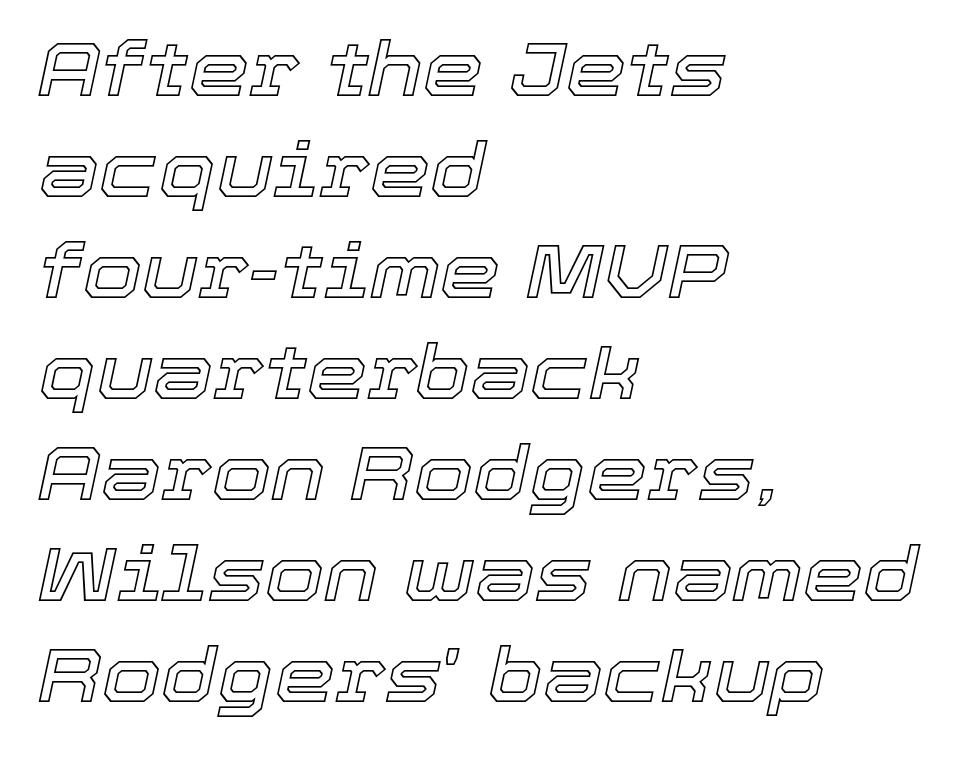
Q: Is the text italic (slanted)? A: Yes, it leans right by about 12 degrees.
Q: Is the text underlined? A: No.
Q: How is the paragraph aligned? A: Left-aligned.
Q: Is the spacing between letters normal or unusually wide? A: Normal.
Q: Is the spacing between lines tight, normal or loose? A: Normal.
Q: Width (condensed, normal, or wide)? A: Normal.
Q: x-height? A: Medium.
Q: Monospaced? A: No.
